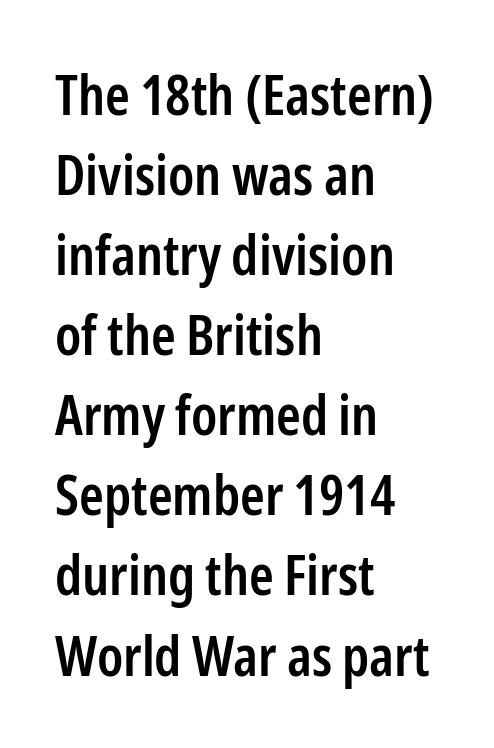
Q: Is the text bold? A: Semi-bold.
Q: Is the text italic (slanted)? A: No, it is upright.
Q: Is the typeface a serif or a sans-serif typeface? A: Sans-serif.
Q: Is the text underlined? A: No.
Q: How is the paragraph aligned? A: Left-aligned.
Q: Is the spacing between letters normal or unusually wide? A: Normal.
Q: Is the spacing between lines tight, normal or loose? A: Normal.
Q: Width (condensed, normal, or wide)? A: Condensed.
Q: Stroke contrast? A: Low.
Q: x-height? A: Medium.
Q: Monospaced? A: No.
